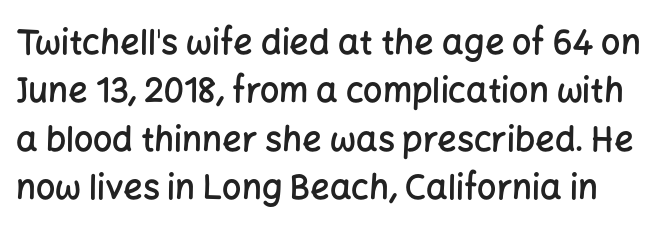
{"serif": "no", "italic": "no", "bold": "semi", "weight": "semibold", "width": "normal", "stroke_contrast": "low", "x_height": "medium", "monospaced": "no", "underline": "no", "line_spacing": "normal", "line_spacing_ratio": 1.42, "letter_spacing": "normal", "letter_spacing_em": 0.0, "glyph_px": 34}
